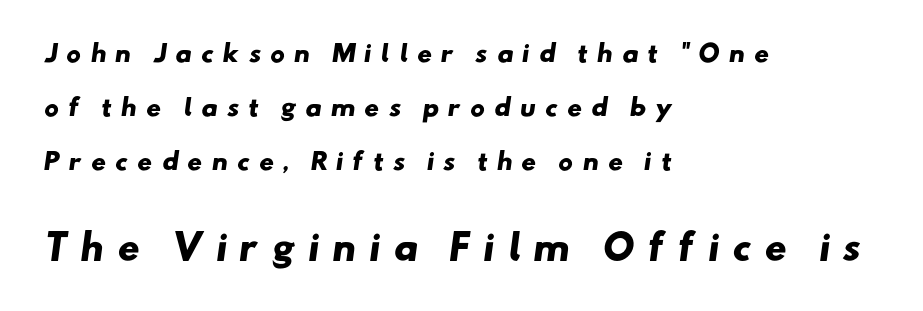
{"serif": "no", "bold": "yes", "weight": "heavy", "width": "wide", "stroke_contrast": "low", "x_height": "small", "monospaced": "no", "underline": "no", "align": "left", "line_spacing": "loose", "line_spacing_ratio": 2.35, "letter_spacing": "wide", "letter_spacing_em": 0.38, "larger_block": "second", "size_ratio": 1.48, "glyph_px": 34}
